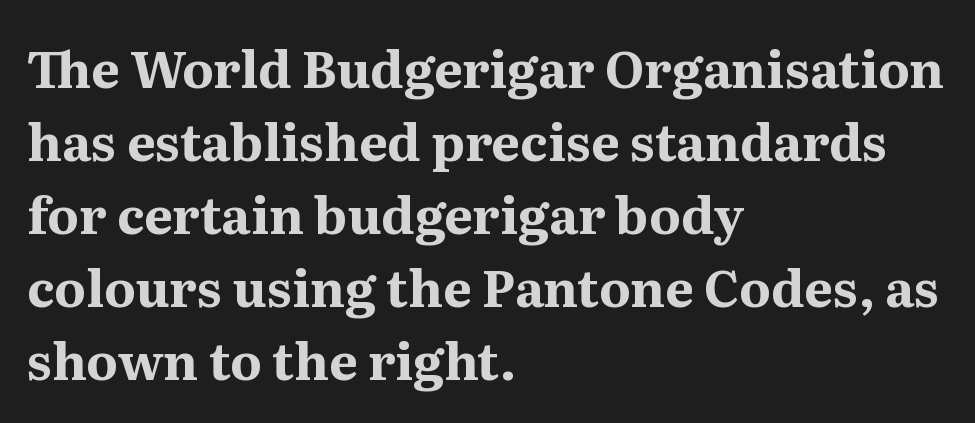
The image shows 51 px bold serif type, upright; set left-aligned, normal line spacing (1.43x), normal letter spacing, not underlined; medium stroke contrast and a medium x-height.
